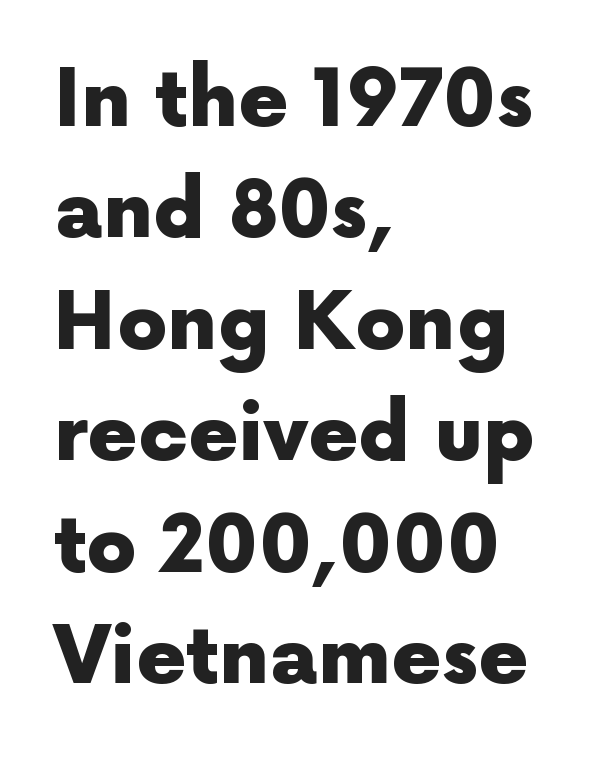
{"serif": "no", "italic": "no", "bold": "yes", "weight": "heavy", "width": "normal", "x_height": "medium", "monospaced": "no", "underline": "no", "align": "left", "line_spacing": "normal", "line_spacing_ratio": 1.41, "letter_spacing": "normal", "letter_spacing_em": 0.0, "glyph_px": 79}
